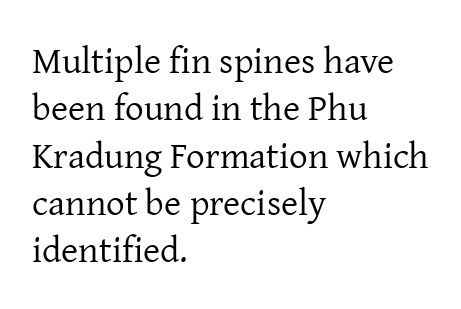
The letters stand straight up with perfectly vertical stems. Font category for this specimen: serif. The letterforms sit shoulder to shoulder at normal distance. These lines stack with their left ends in a neat column. This rendering features lettering with no underline.
